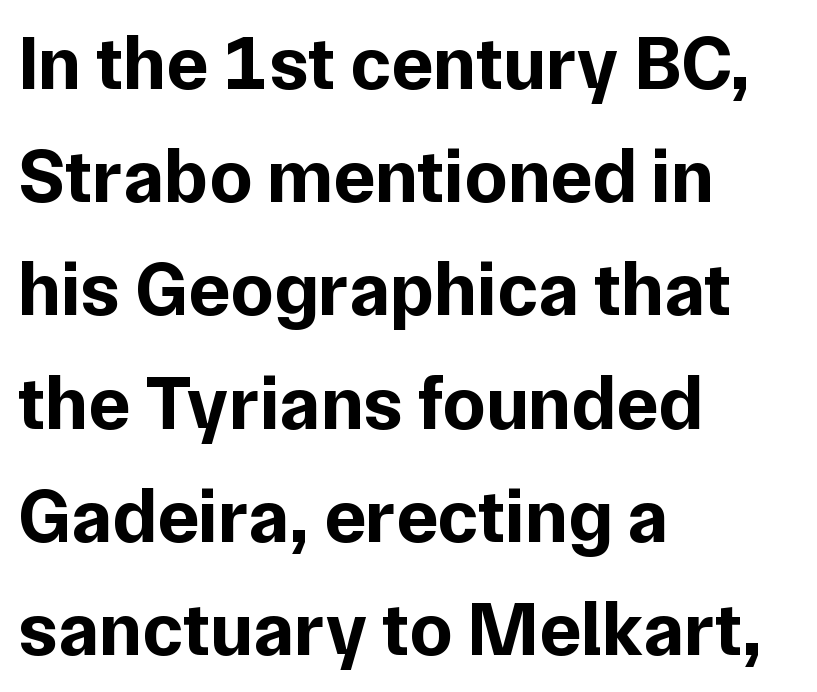
Q: Is the text bold? A: Yes.
Q: Is the text italic (slanted)? A: No, it is upright.
Q: Is the typeface a serif or a sans-serif typeface? A: Sans-serif.
Q: Is the text underlined? A: No.
Q: How is the paragraph aligned? A: Left-aligned.
Q: Is the spacing between letters normal or unusually wide? A: Normal.
Q: Is the spacing between lines tight, normal or loose? A: Normal.
Q: Width (condensed, normal, or wide)? A: Normal.
Q: Stroke contrast? A: Low.
Q: x-height? A: Medium.
Q: Monospaced? A: No.
